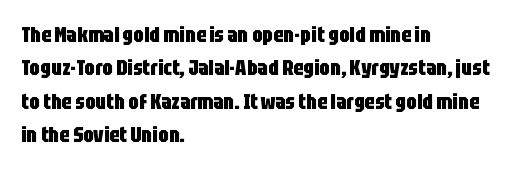
{"italic": "no", "bold": "yes", "underline": "no", "align": "left", "line_spacing": "normal", "line_spacing_ratio": 1.59, "letter_spacing": "normal", "letter_spacing_em": 0.0, "glyph_px": 21}
